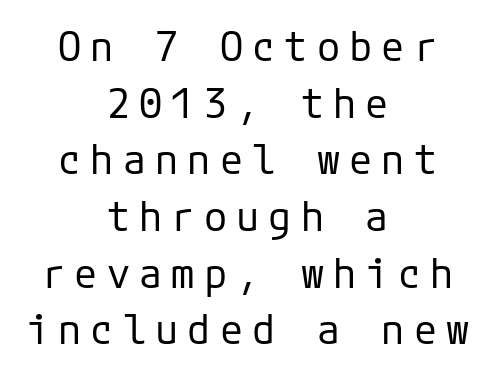
Q: Is the text bold? A: No.
Q: Is the text italic (slanted)? A: No, it is upright.
Q: Is the typeface a serif or a sans-serif typeface? A: Sans-serif.
Q: Is the text underlined? A: No.
Q: How is the paragraph aligned? A: Centered.
Q: Is the spacing between letters normal or unusually wide? A: Unusually wide.
Q: Is the spacing between lines tight, normal or loose? A: Normal.
Q: Width (condensed, normal, or wide)? A: Normal.
Q: Stroke contrast? A: Low.
Q: x-height? A: Medium.
